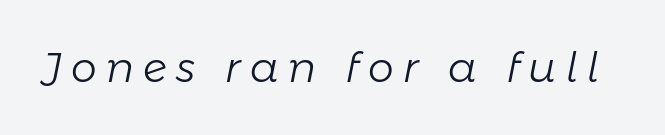
The image shows 41 px light type, italic (leaning right); set unusually wide letter spacing (+0.23 em), not underlined; low stroke contrast and a medium x-height.
